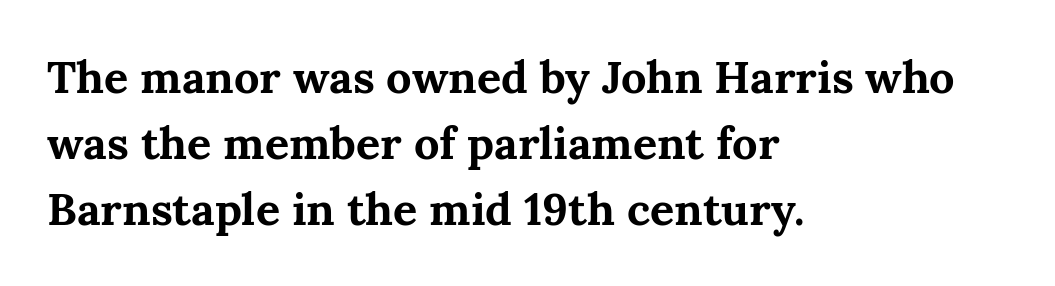
The image shows 45 px bold serif type, upright; set left-aligned, normal line spacing (1.47x), normal letter spacing, not underlined; medium stroke contrast and a medium x-height.
